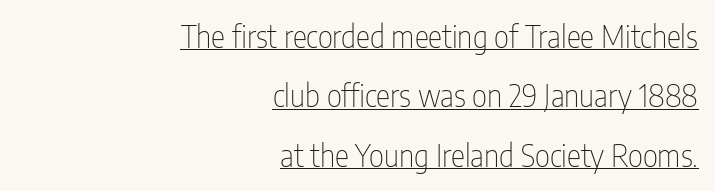
Where is the straight margin? On the right. Note the varied advance widths — an 'i' is clearly narrower than an 'm'. Compared with typical paragraphs, the rows here are farther apart. Letter spacing: default.
